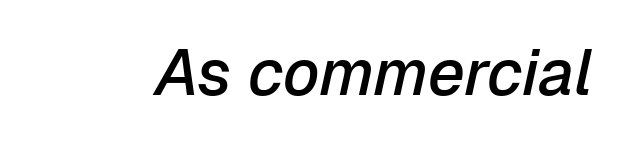
The image shows 65 px semibold type, italic (leaning right); set normal letter spacing, not underlined; low stroke contrast and a medium x-height.
